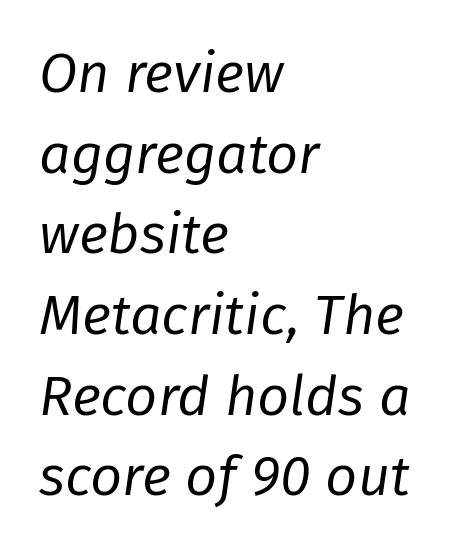
The text carries the slant typical of an italic or oblique font. Is the letter spacing exaggerated? No — it looks like the ordinary default. The lines sit at an ordinary, default distance from one another. Unmarked baselines from the first word to the last.
